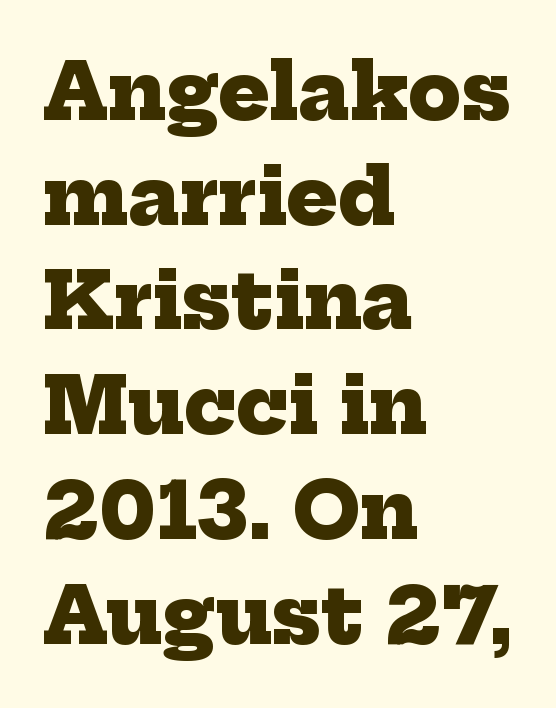
The image shows 77 px heavy serif type; set left-aligned, normal line spacing (1.36x), normal letter spacing, not underlined; low stroke contrast and a medium x-height.
